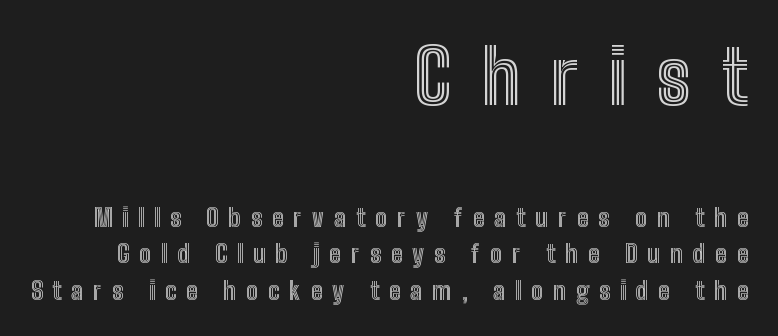
{"italic": "no", "width": "condensed", "x_height": "medium", "monospaced": "no", "underline": "no", "align": "right", "line_spacing": "normal", "line_spacing_ratio": 1.46, "letter_spacing": "wide", "letter_spacing_em": 0.4, "larger_block": "first", "size_ratio": 3.04, "glyph_px": 76}
